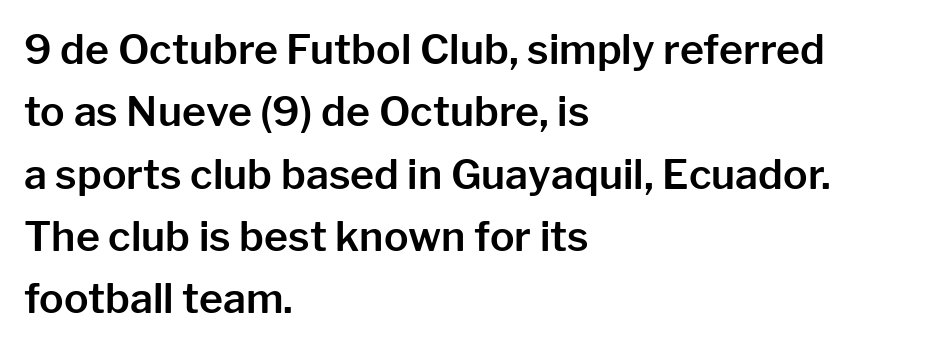
{"serif": "no", "italic": "no", "width": "normal", "stroke_contrast": "low", "x_height": "medium", "monospaced": "no", "underline": "no", "align": "left", "line_spacing": "normal", "line_spacing_ratio": 1.52, "letter_spacing": "normal", "letter_spacing_em": 0.0, "glyph_px": 41}
